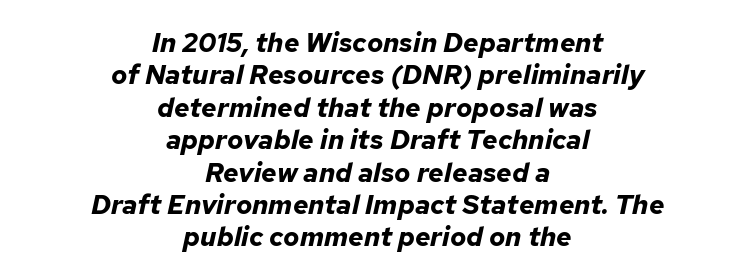
The font's italic variant was chosen for this text. The string is rendered with underlining switched off. I'd describe the lettering as bold — thick and assertive. Words appear dense and cohesive because spacing is normal. Horizontally, the lines are justified to the midpoint only.
